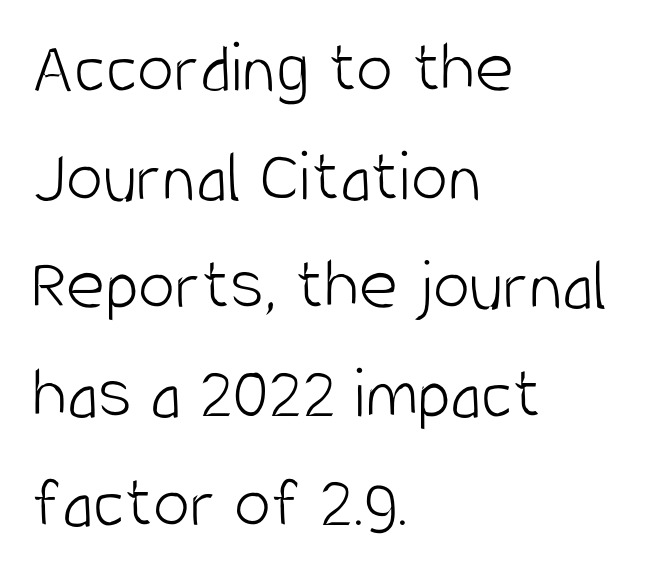
Does the copy run flush right? No — it runs flush left. The gaps between neighbouring characters are ordinary and unremarkable. The specimen omits any rule beneath the text block's lines. The typography opts for an upright posture over an oblique one. I'd call this a sans setting — the letters go barefoot.
